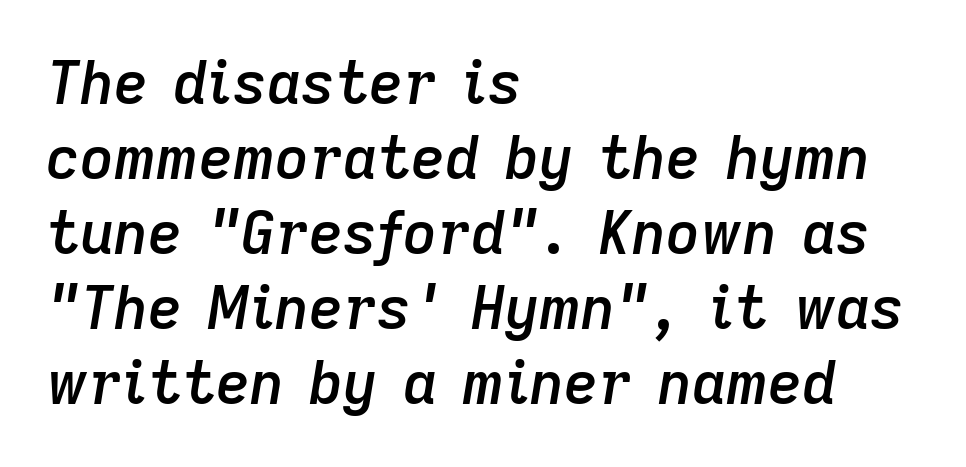
{"italic": "yes", "lean": "right", "slant_degrees": 9, "bold": "semi", "weight": "semibold", "width": "normal", "stroke_contrast": "low", "x_height": "medium", "monospaced": "no", "underline": "no", "align": "left", "line_spacing": "normal", "line_spacing_ratio": 1.27, "letter_spacing": "normal", "letter_spacing_em": 0.0, "glyph_px": 59}
